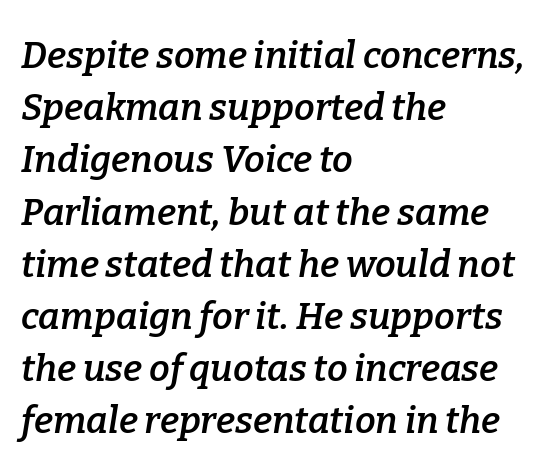
The foot of each line stays bare and open. In CSS terms this would be text-align: left. If you drew a line through each stem, it would be angled. The letters sit at their default tracking, neither squeezed nor spread. Look at the bottom of the vertical strokes: they flare into serifs here. Do the characters align in a grid? No, the font is proportional.
